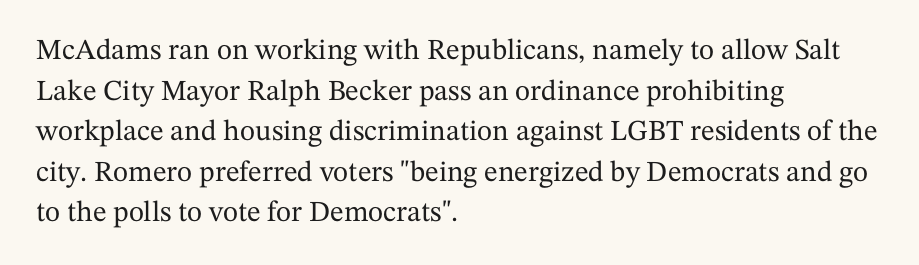
The image shows 29 px serif type, upright; set left-aligned, normal line spacing (1.4x), normal letter spacing, not underlined; medium stroke contrast and a medium x-height.
